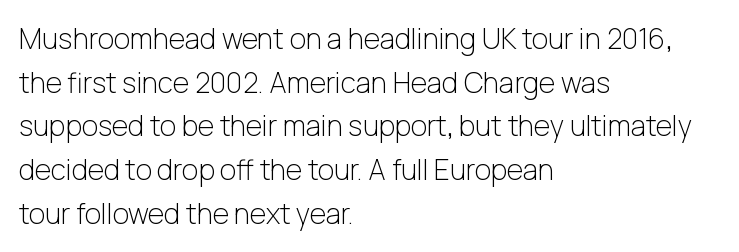
Whoever set this chose a conventional vertical rhythm. These lines are composed in type without serifs. Here the designer chose a conventional face with non-uniform glyph widths. The paragraph shown leans on its left margin. Plain, unruled lines of type. Ascenders rise straight up at ninety degrees.
